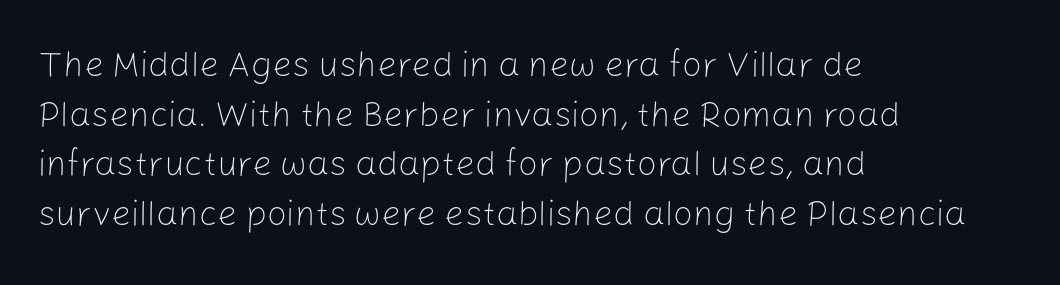
Q: Is the text bold? A: No.
Q: Is the text italic (slanted)? A: No, it is upright.
Q: Is the typeface a serif or a sans-serif typeface? A: Sans-serif.
Q: Is the text underlined? A: No.
Q: How is the paragraph aligned? A: Left-aligned.
Q: Is the spacing between letters normal or unusually wide? A: Normal.
Q: Is the spacing between lines tight, normal or loose? A: Normal.
Q: Width (condensed, normal, or wide)? A: Normal.
Q: Stroke contrast? A: Low.
Q: x-height? A: Medium.
Q: Monospaced? A: No.
